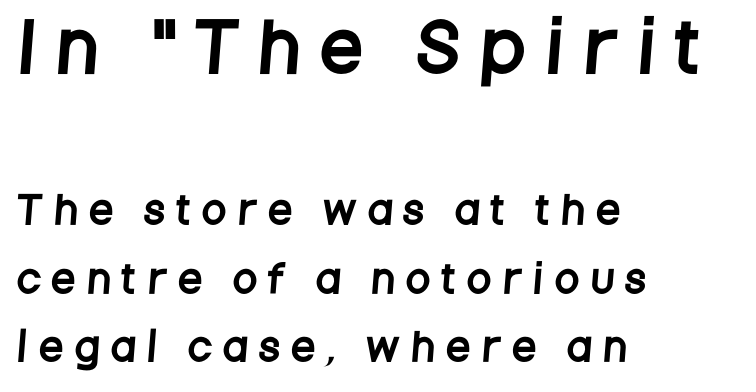
{"serif": "no", "width": "condensed", "stroke_contrast": "low", "x_height": "large", "monospaced": "no", "underline": "no", "align": "left", "line_spacing_ratio": 1.81, "letter_spacing": "wide", "letter_spacing_em": 0.35, "larger_block": "first", "size_ratio": 1.76, "glyph_px": 67}
